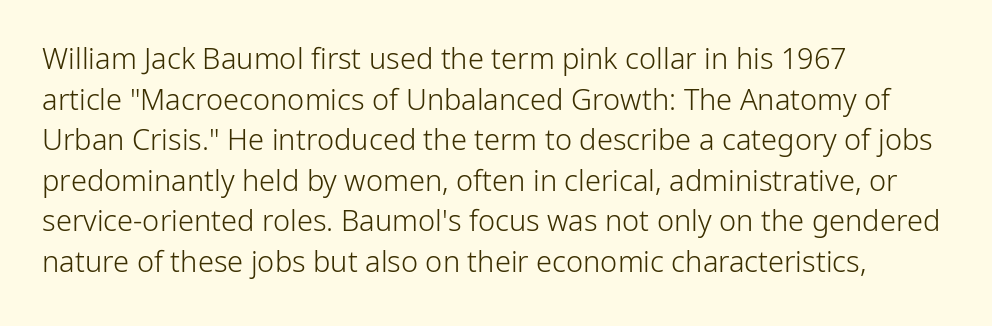
Q: Is the text bold? A: No.
Q: Is the text italic (slanted)? A: No, it is upright.
Q: Is the typeface a serif or a sans-serif typeface? A: Sans-serif.
Q: Is the text underlined? A: No.
Q: How is the paragraph aligned? A: Left-aligned.
Q: Is the spacing between letters normal or unusually wide? A: Normal.
Q: Is the spacing between lines tight, normal or loose? A: Normal.
Q: Width (condensed, normal, or wide)? A: Normal.
Q: Stroke contrast? A: Low.
Q: x-height? A: Medium.
Q: Monospaced? A: No.
